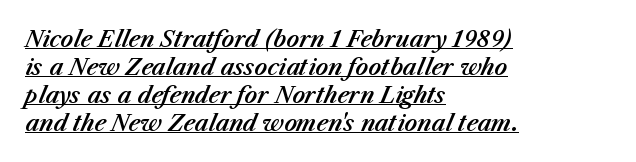
The image shows 22 px text type, italic (leaning right); set left-aligned, normal line spacing (1.27x), normal letter spacing, underlined.
